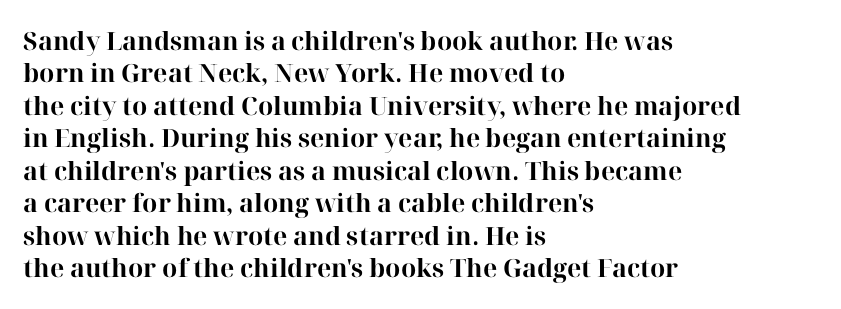
A typesetter would mark this as roman, not italic. The strokes are fattened all the way to bold. Beneath every word, the page is bare. The letters sit at their default tracking, neither squeezed nor spread. Notice how the passage keeps a crisp vertical edge on the left only. The lines sit at an ordinary, default distance from one another.
